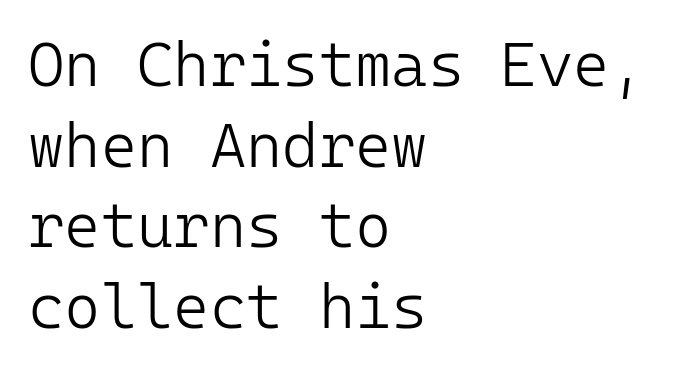
{"serif": "no", "italic": "no", "bold": "no", "weight": "light", "width": "normal", "stroke_contrast": "low", "x_height": "medium", "monospaced": "yes", "underline": "no", "align": "left", "line_spacing": "normal", "line_spacing_ratio": 1.3, "letter_spacing": "normal", "letter_spacing_em": 0.0, "glyph_px": 62}
